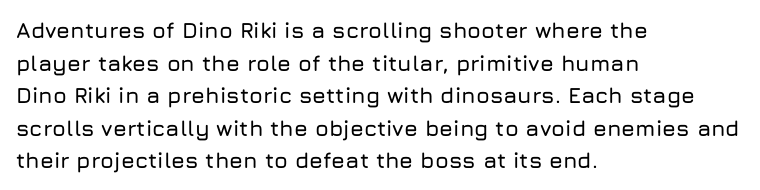
The string is rendered with underlining switched off. Successive baselines arrive at the customary interval. The paragraph shown leans on its left margin. Do the letters lean? They stand straight. The passage shown has conventional tracking throughout.
